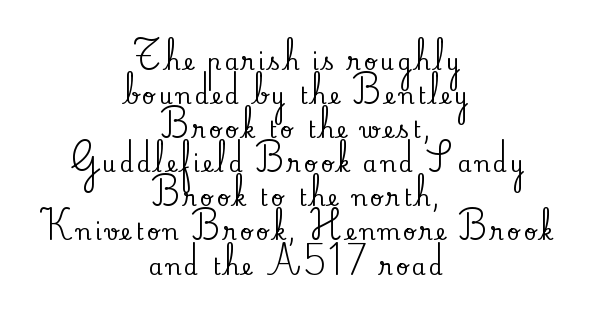
Q: Is the text italic (slanted)? A: No, it is upright.
Q: Is the text underlined? A: No.
Q: How is the paragraph aligned? A: Centered.
Q: Is the spacing between lines tight, normal or loose? A: Normal.
